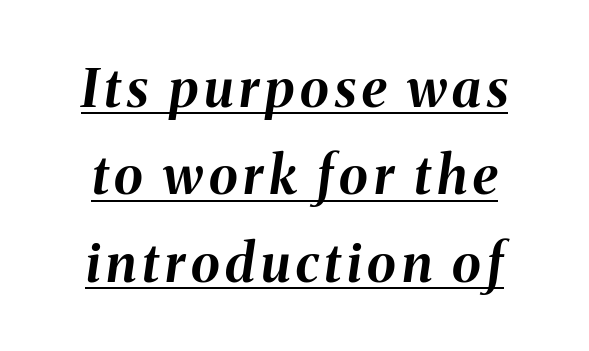
Do the characters align in a grid? No, the font is proportional. Style check: oblique. Looks like someone drew a line under every word here. Heavy-handed strokes throughout: this text is bold. One glance says typical: line gaps are just what's usual.
